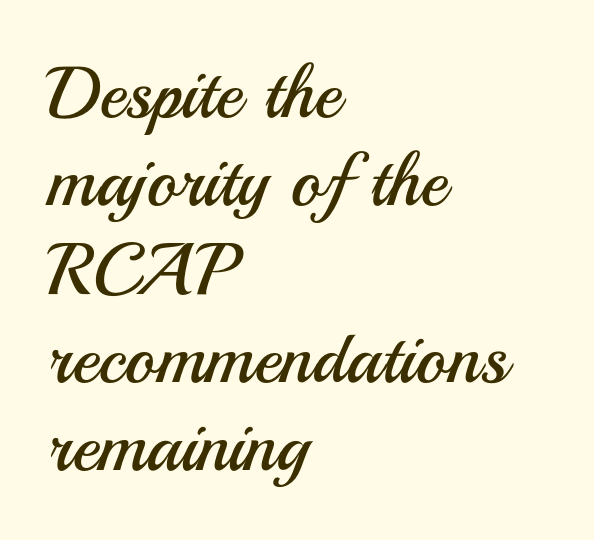
The font is comparable to plain body text, perhaps lighter. Proportional: the letters do not fall into vertical columns. Characters follow at the spacing the type designer built in.
